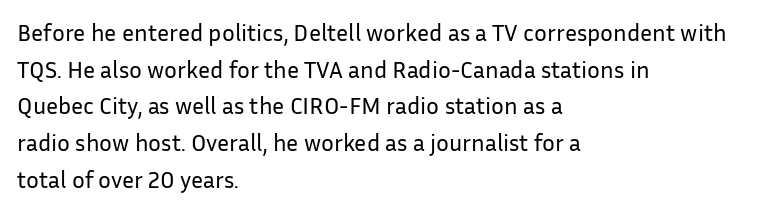
{"italic": "no", "bold": "no", "underline": "no", "align": "left", "line_spacing": "normal", "line_spacing_ratio": 1.53, "letter_spacing": "normal", "letter_spacing_em": 0.0, "glyph_px": 24}
